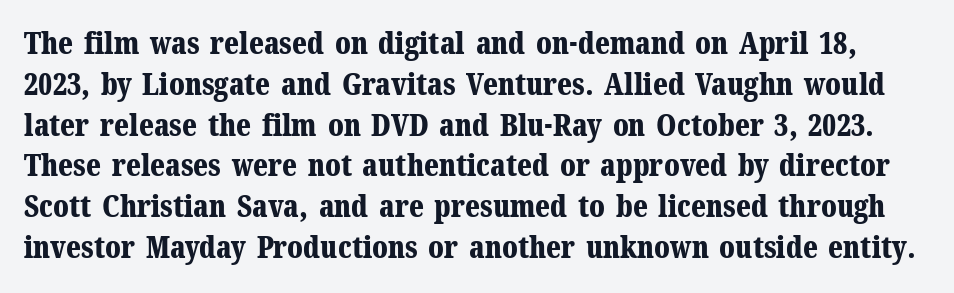
Do the characters align in a grid? No, the font is proportional. Unlike italic type, these characters show no tilt at all. Note: serifs present on the glyphs. Look at the tracking — it's just the regular setting, nothing added. The area under the type is left untouched.
